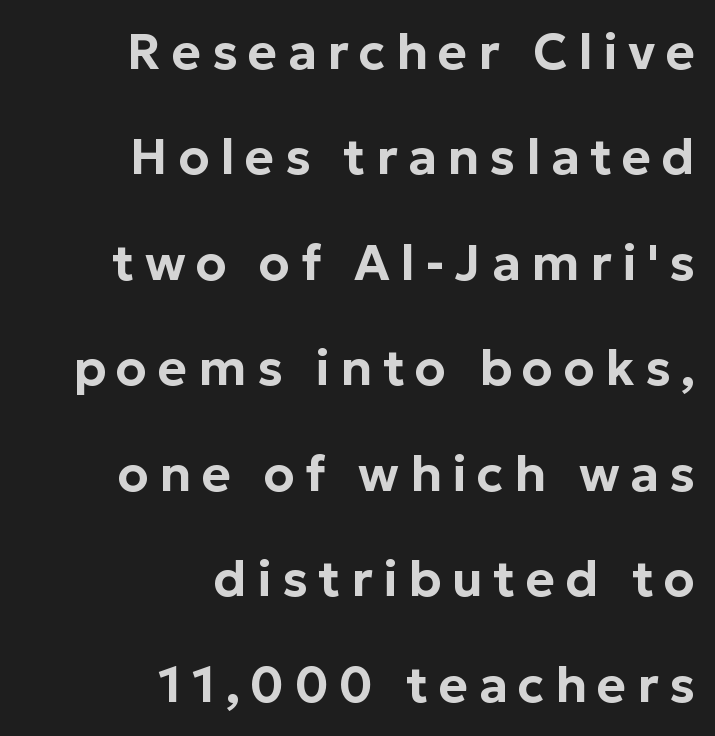
The image shows 50 px sans-serif type, upright; set right-aligned, loose line spacing (2.11x), unusually wide letter spacing (+0.21 em), not underlined; low stroke contrast and a medium x-height.
